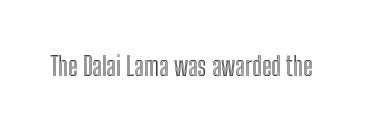
The image shows 26 px text type, upright; set normal letter spacing, not underlined.
